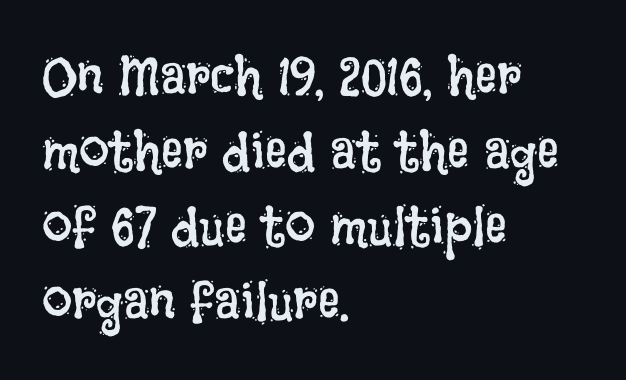
{"italic": "no", "bold": "no", "weight": "regular", "width": "condensed", "stroke_contrast": "low", "x_height": "large", "monospaced": "no", "underline": "no", "align": "left", "line_spacing": "normal", "line_spacing_ratio": 1.39, "letter_spacing": "normal", "letter_spacing_em": 0.0, "glyph_px": 54}
